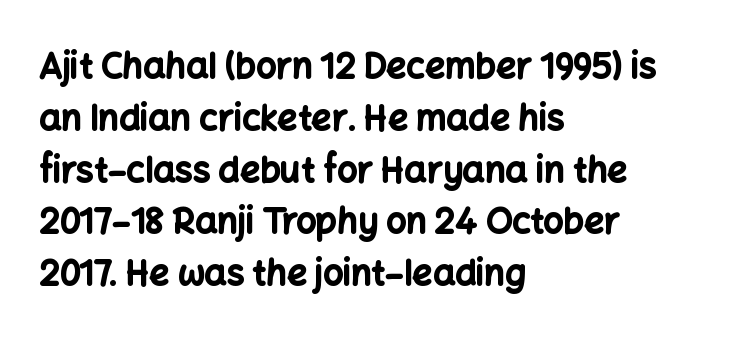
The image shows 35 px bold sans-serif type, upright; set left-aligned, normal line spacing (1.48x), normal letter spacing, not underlined; low stroke contrast and a medium x-height.
